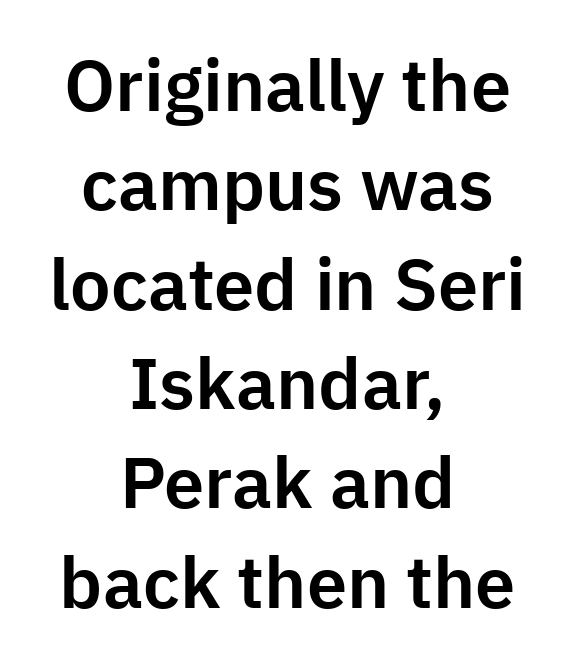
The rendering uses natural spacing where letterforms have individual widths. Horizontally, the lines are justified to the midpoint only. Quick note: underline off. What kind of face is this? One without serifs — a sans. Ascenders rise straight up at ninety degrees. Default kerning and tracking; the words read as compact shapes.
